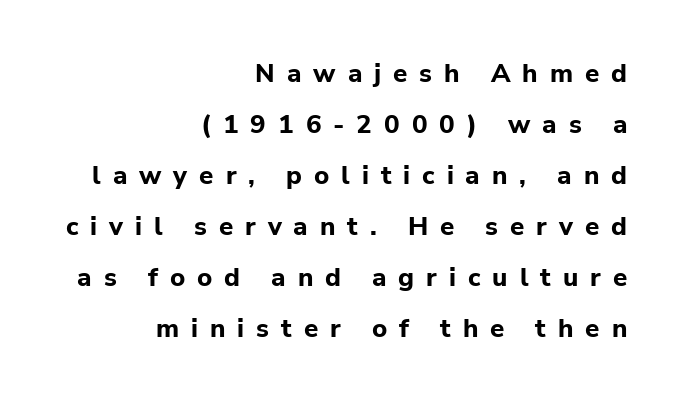
In terms of posture, this sample is upright. The paragraph shown leans on its right margin. The space directly below the letters is spotless. The lines are spread far apart with generous leading. Strong, thick strokes mark this as bold type. The tracking jumps out immediately: characters are airy and widely separated.
